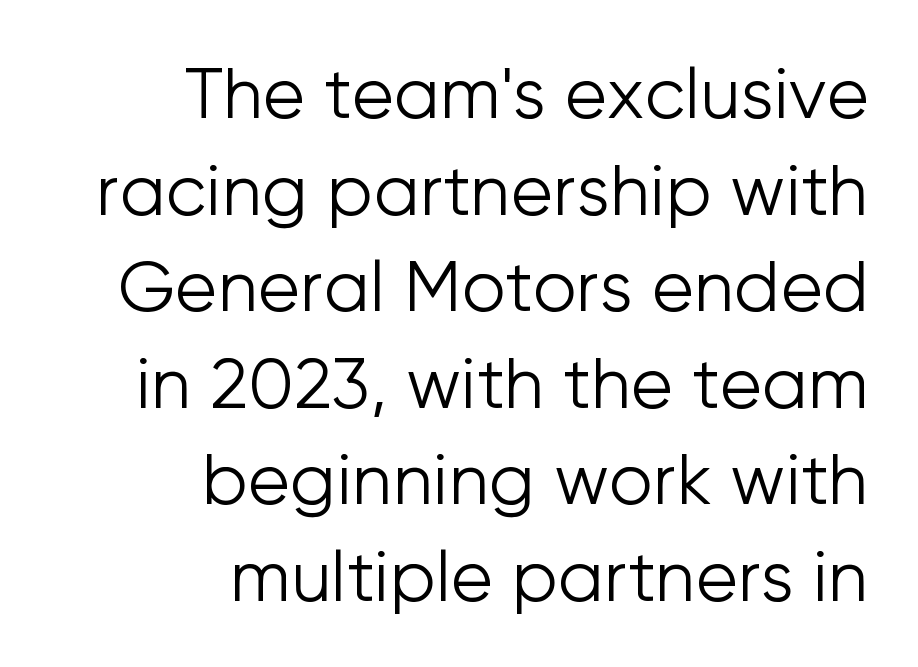
The image shows 70 px light sans-serif type, upright; set right-aligned, normal line spacing (1.38x), normal letter spacing, not underlined; low stroke contrast and a medium x-height.
